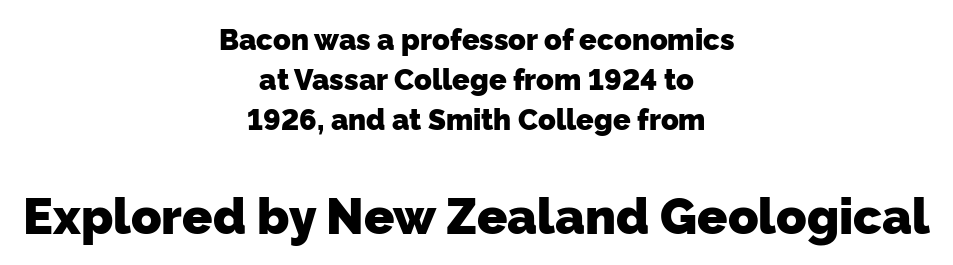
Q: Is the text bold? A: Yes.
Q: Is the typeface a serif or a sans-serif typeface? A: Sans-serif.
Q: Is the text underlined? A: No.
Q: How is the paragraph aligned? A: Centered.
Q: Is the spacing between letters normal or unusually wide? A: Normal.
Q: Is the spacing between lines tight, normal or loose? A: Normal.
Q: Which block of text is set in a larger size, the first (top) or the second (bottom)? A: The second (bottom) one.
Q: Width (condensed, normal, or wide)? A: Normal.
Q: Stroke contrast? A: Low.
Q: x-height? A: Medium.
Q: Monospaced? A: No.
